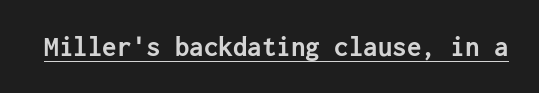
{"serif": "no", "italic": "no", "bold": "yes", "weight": "semibold", "width": "normal", "stroke_contrast": "low", "x_height": "medium", "underline": "yes", "letter_spacing": "normal", "letter_spacing_em": 0.0, "glyph_px": 29}
